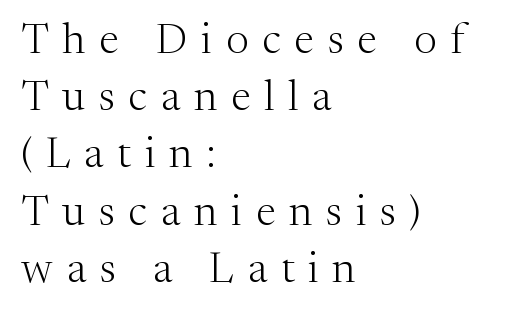
Q: Is the text bold? A: No.
Q: Is the text italic (slanted)? A: No, it is upright.
Q: Is the typeface a serif or a sans-serif typeface? A: Serif.
Q: Is the text underlined? A: No.
Q: How is the paragraph aligned? A: Left-aligned.
Q: Is the spacing between letters normal or unusually wide? A: Unusually wide.
Q: Is the spacing between lines tight, normal or loose? A: Normal.
Q: Width (condensed, normal, or wide)? A: Normal.
Q: Stroke contrast? A: Medium.
Q: x-height? A: Medium.
Q: Monospaced? A: No.
